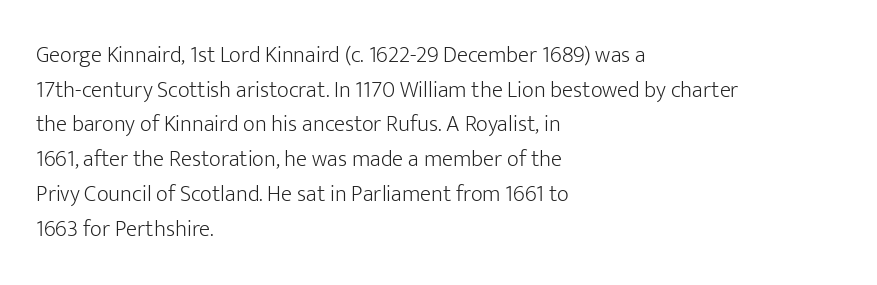
{"italic": "no", "bold": "no", "underline": "no", "align": "left", "line_spacing": "normal", "line_spacing_ratio": 1.51, "letter_spacing": "normal", "letter_spacing_em": 0.0, "glyph_px": 23}
